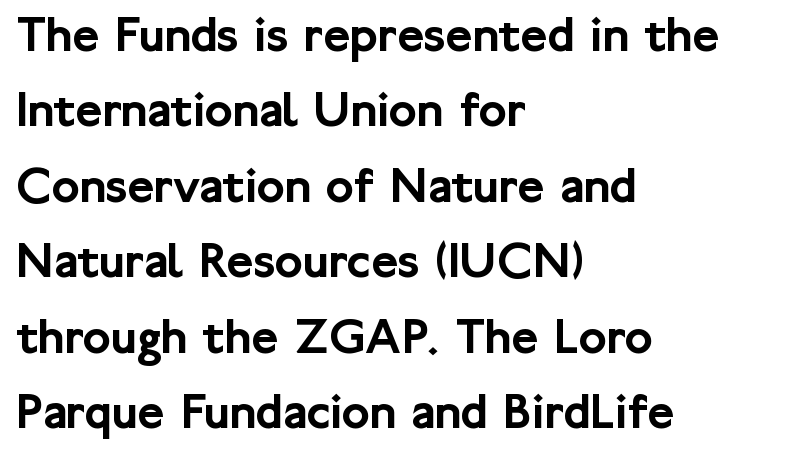
Q: Is the text italic (slanted)? A: No, it is upright.
Q: Is the typeface a serif or a sans-serif typeface? A: Sans-serif.
Q: Is the text underlined? A: No.
Q: How is the paragraph aligned? A: Left-aligned.
Q: Is the spacing between letters normal or unusually wide? A: Normal.
Q: Is the spacing between lines tight, normal or loose? A: Normal.
Q: Width (condensed, normal, or wide)? A: Normal.
Q: Stroke contrast? A: Low.
Q: x-height? A: Medium.
Q: Monospaced? A: No.
